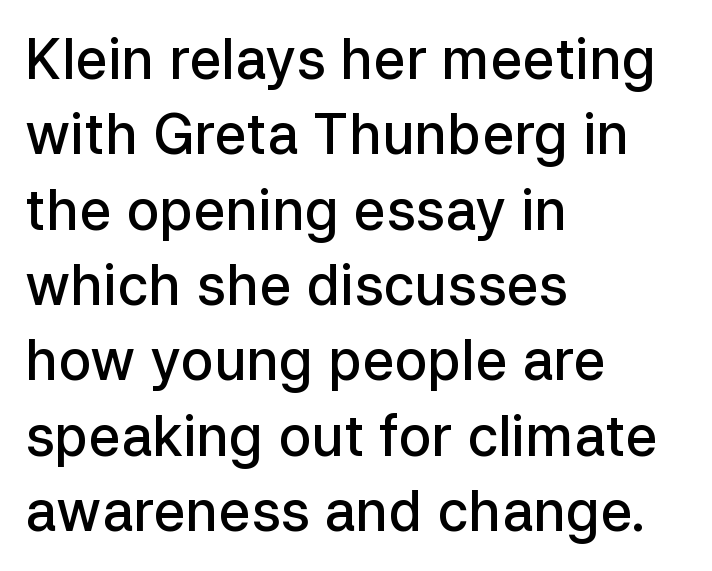
The image shows 55 px semibold sans-serif type, upright; set left-aligned, normal line spacing (1.37x), normal letter spacing, not underlined; low stroke contrast and a medium x-height.
